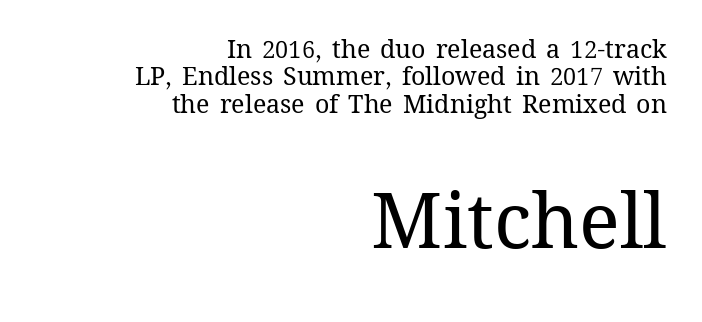
The image shows 76 px regular-weight type, upright; set right-aligned, tight line spacing (1.1x), normal letter spacing, not underlined; the second (bottom) block is 3.04x larger; medium stroke contrast and a medium x-height.
